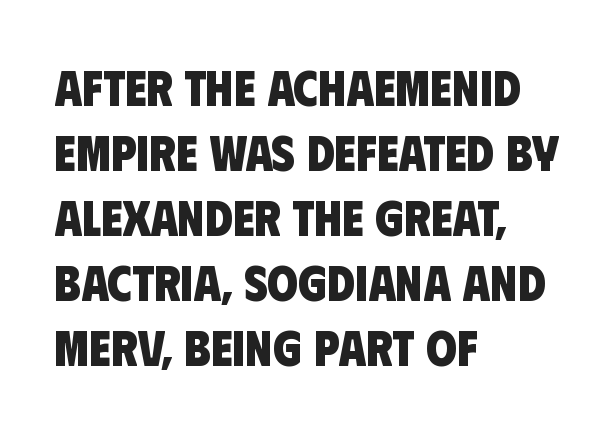
Q: Is the text bold? A: Yes.
Q: Is the typeface a serif or a sans-serif typeface? A: Sans-serif.
Q: Is the text underlined? A: No.
Q: How is the paragraph aligned? A: Left-aligned.
Q: Is the spacing between letters normal or unusually wide? A: Normal.
Q: Is the spacing between lines tight, normal or loose? A: Normal.
Q: Width (condensed, normal, or wide)? A: Condensed.
Q: Stroke contrast? A: Low.
Q: x-height? A: Large.
Q: Monospaced? A: No.
